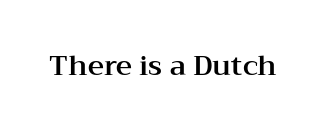
Do the characters align in a grid? No, the font is proportional. Underline: absent. What kind of face is this? One with serifs. Nothing unusual about the tracking: characters are spaced as the font intends. In terms of posture, this sample is upright.
